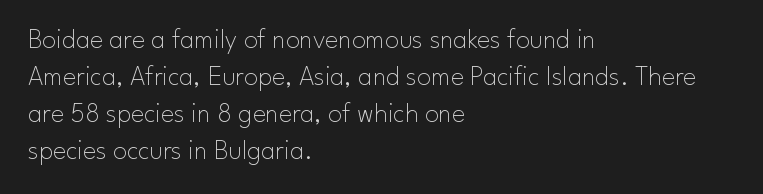
Q: Is the text bold? A: No.
Q: Is the text italic (slanted)? A: No, it is upright.
Q: Is the typeface a serif or a sans-serif typeface? A: Sans-serif.
Q: Is the text underlined? A: No.
Q: How is the paragraph aligned? A: Left-aligned.
Q: Is the spacing between letters normal or unusually wide? A: Normal.
Q: Is the spacing between lines tight, normal or loose? A: Normal.
Q: Width (condensed, normal, or wide)? A: Normal.
Q: Stroke contrast? A: Low.
Q: x-height? A: Small.
Q: Monospaced? A: No.
